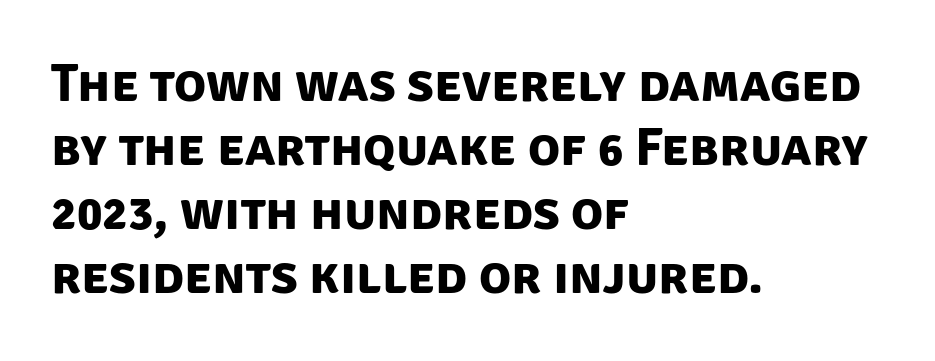
The image shows 53 px bold sans-serif type; set left-aligned, line spacing 1.21x, normal letter spacing, not underlined; low stroke contrast and a large x-height.
